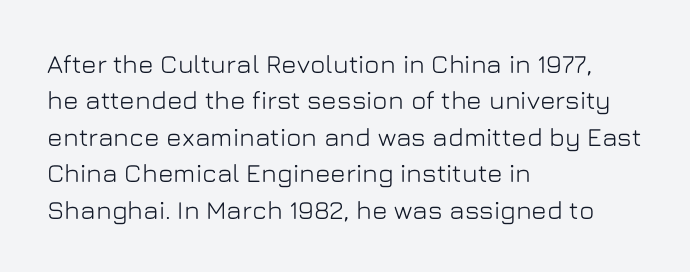
Q: Is the text italic (slanted)? A: No, it is upright.
Q: Is the text underlined? A: No.
Q: How is the paragraph aligned? A: Left-aligned.
Q: Is the spacing between letters normal or unusually wide? A: Normal.
Q: Is the spacing between lines tight, normal or loose? A: Normal.
